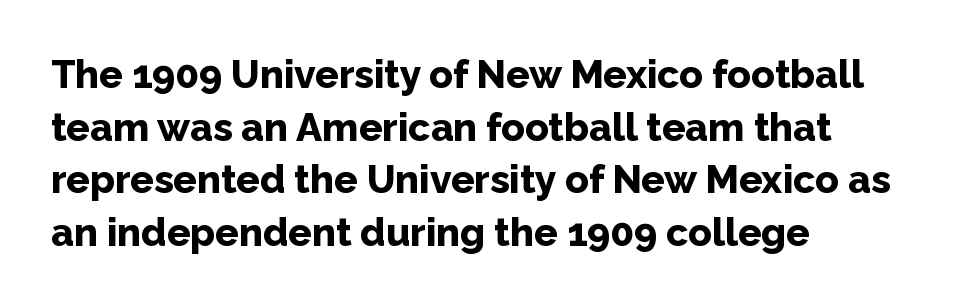
{"serif": "no", "italic": "no", "bold": "yes", "weight": "bold", "width": "normal", "stroke_contrast": "low", "x_height": "medium", "monospaced": "no", "underline": "no", "align": "left", "line_spacing": "normal", "line_spacing_ratio": 1.35, "letter_spacing": "normal", "letter_spacing_em": 0.0, "glyph_px": 39}
